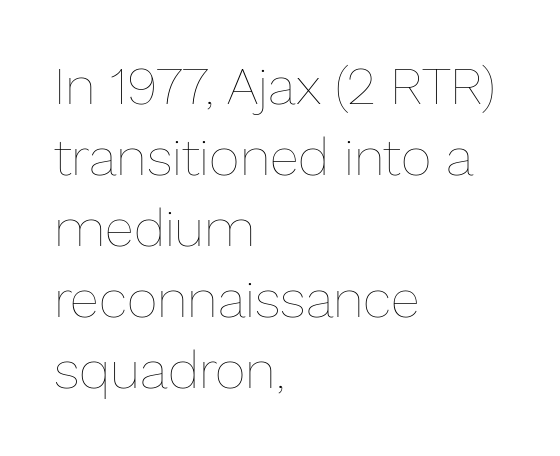
Q: Is the text bold? A: No.
Q: Is the text italic (slanted)? A: No, it is upright.
Q: Is the text underlined? A: No.
Q: How is the paragraph aligned? A: Left-aligned.
Q: Is the spacing between letters normal or unusually wide? A: Normal.
Q: Is the spacing between lines tight, normal or loose? A: Normal.
Q: Width (condensed, normal, or wide)? A: Normal.
Q: Stroke contrast? A: Low.
Q: x-height? A: Medium.
Q: Monospaced? A: No.
